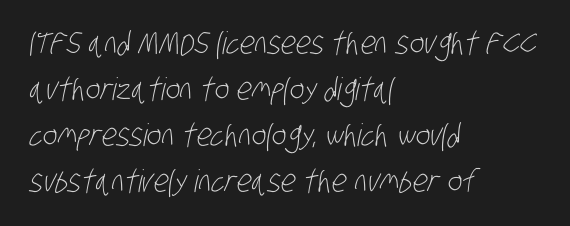
The image shows 31 px light, condensed sans-serif type; set left-aligned, normal line spacing (1.48x), normal letter spacing, not underlined; low stroke contrast and a large x-height.
